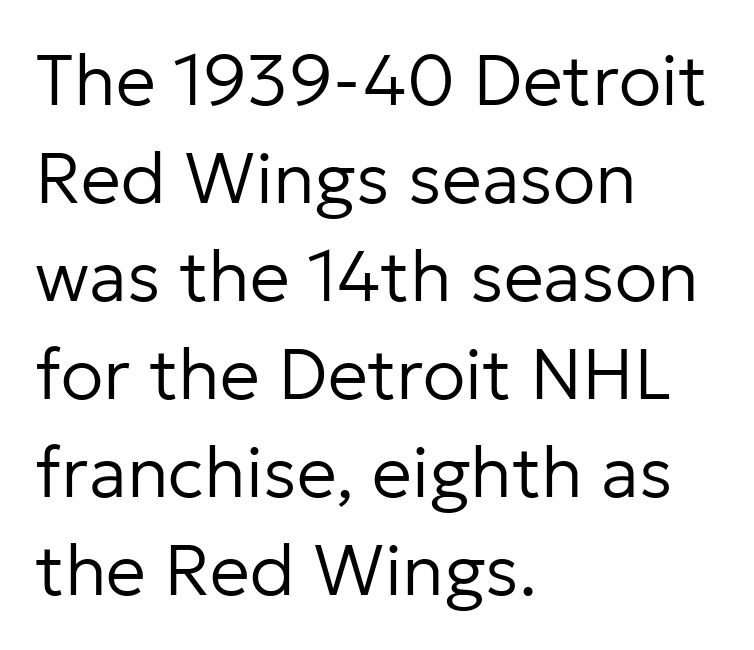
The image shows 71 px regular-weight sans-serif type, upright; set left-aligned, normal line spacing (1.38x), normal letter spacing, not underlined; low stroke contrast and a medium x-height.
